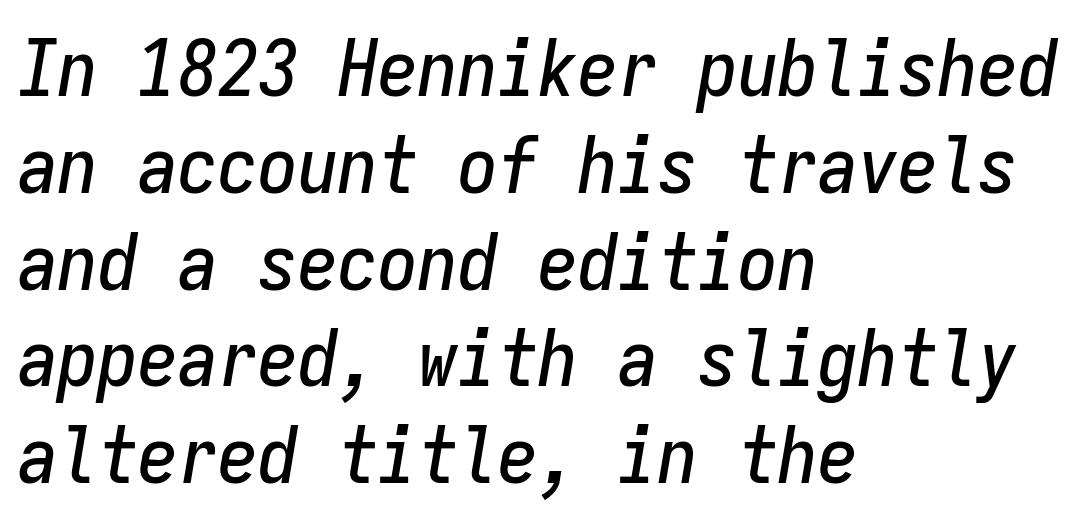
{"italic": "yes", "lean": "right", "slant_degrees": 9, "width": "condensed", "stroke_contrast": "low", "x_height": "medium", "monospaced": "yes", "underline": "no", "align": "left", "line_spacing_ratio": 1.21, "letter_spacing": "normal", "letter_spacing_em": 0.0, "glyph_px": 80}
